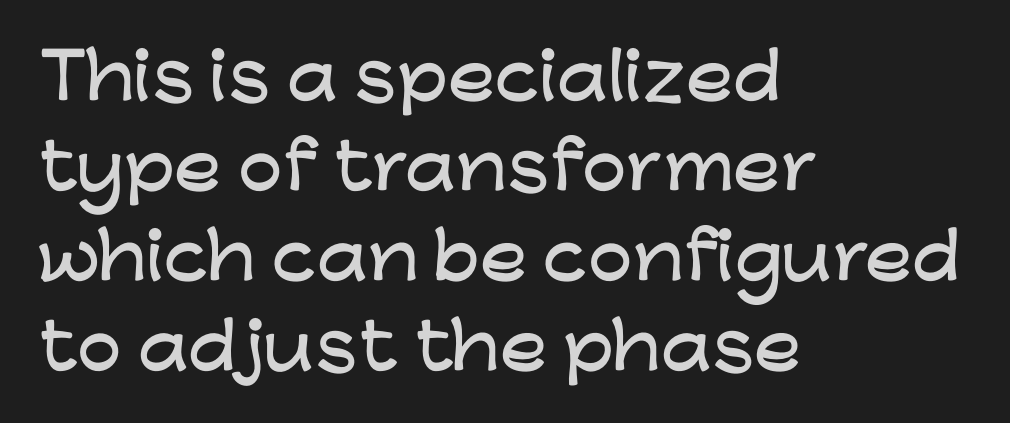
I'd call this a sans setting — the letters go barefoot. Do the characters align in a grid? No, the font is proportional. Anything drawn beneath the words? Only blank space. Each new line begins a customary step beneath the previous one. Ascenders rise straight up at ninety degrees. Does extra space separate the letters? No, they use regular spacing.
